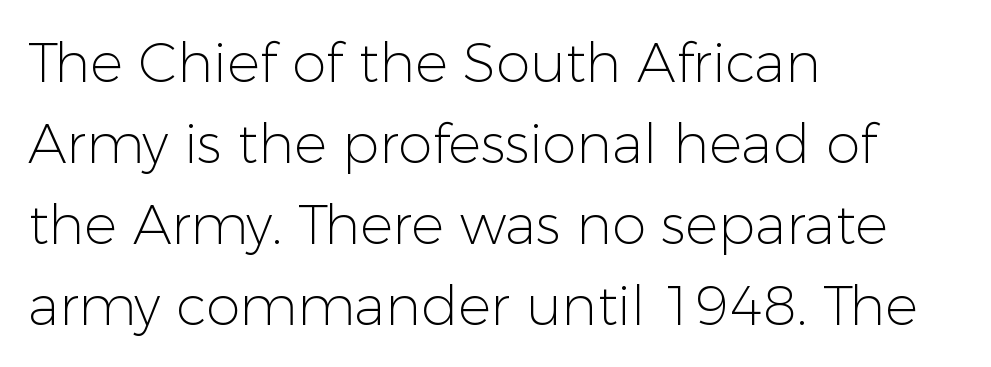
The image shows 55 px light sans-serif type, upright; set left-aligned, normal line spacing (1.47x), normal letter spacing, not underlined; low stroke contrast and a medium x-height.
